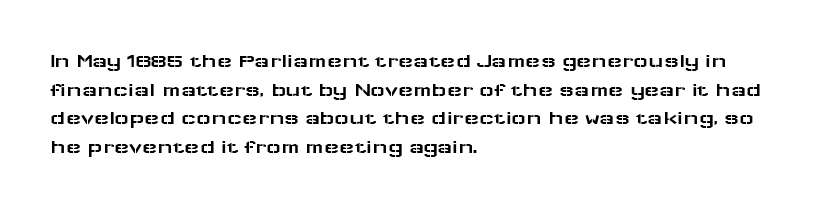
Every character sits straight up, as roman type does. The glyphs are unaccompanied by any horizontal stroke below them. Normally led — the rows are evenly, conventionally spaced. If you drew a ruler down the left edge, every line would touch it. The type is set solid horizontally, with unmodified tracking.
